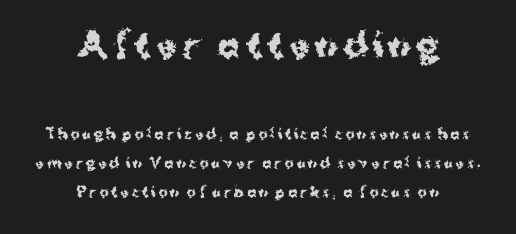
Leading: increased. Typeset on center — no edge is straight. Looks like regular typesetting: each glyph gets only the width it needs. Vertical strokes here are truly vertical.
